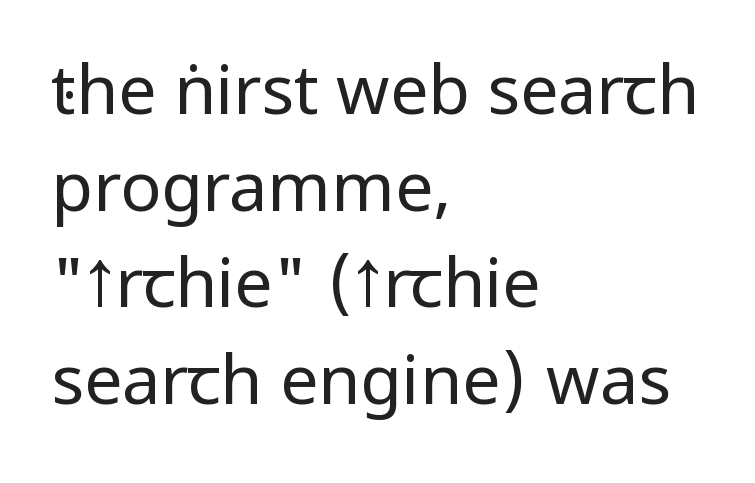
{"serif": "no", "italic": "no", "bold": "no", "weight": "regular", "width": "condensed", "stroke_contrast": "low", "x_height": "large", "monospaced": "no", "underline": "no", "align": "left", "line_spacing": "normal", "line_spacing_ratio": 1.42, "letter_spacing": "normal", "letter_spacing_em": 0.0, "glyph_px": 68}
